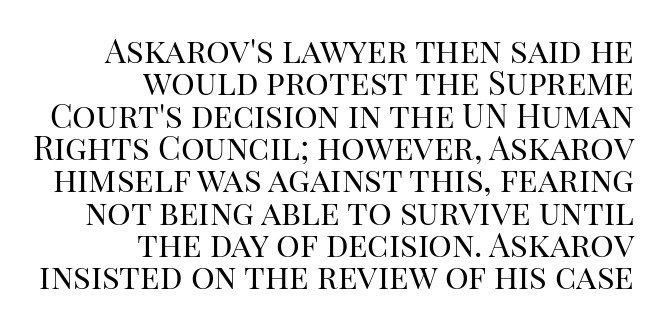
Q: Is the text bold? A: No.
Q: Is the text italic (slanted)? A: No, it is upright.
Q: Is the typeface a serif or a sans-serif typeface? A: Serif.
Q: Is the text underlined? A: No.
Q: How is the paragraph aligned? A: Right-aligned.
Q: Is the spacing between letters normal or unusually wide? A: Normal.
Q: Is the spacing between lines tight, normal or loose? A: Tight.
Q: Width (condensed, normal, or wide)? A: Normal.
Q: Stroke contrast? A: High.
Q: x-height? A: Large.
Q: Monospaced? A: No.
